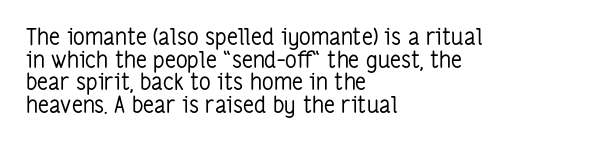
This rendering leaves character spacing at its baseline value. Every character sits straight up, as roman type does. Has an underline been added? It has not. The rendering anchors every line to the left-hand side. Rows of type sit shoulder to shoulder in the vertical direction. The cut favours lightness, reaching ordinary text weight at its darkest.
